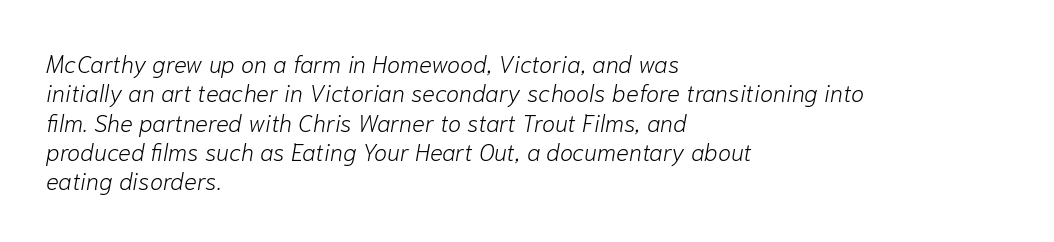
{"italic": "yes", "lean": "right", "slant_degrees": 10, "bold": "no", "underline": "no", "align": "left", "line_spacing_ratio": 1.22, "letter_spacing": "normal", "letter_spacing_em": 0.0, "glyph_px": 24}
